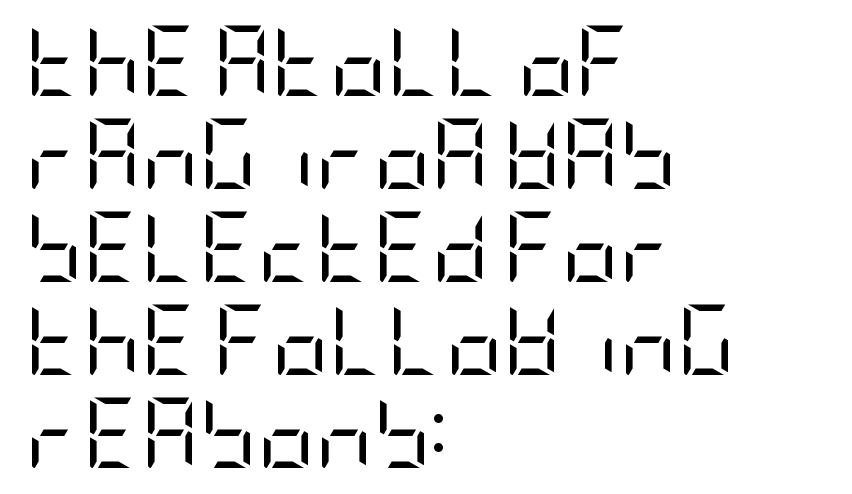
Every row of glyphs begins at an identical x-position on the left. Glance below the letters and you will spot only blank space. Weight: regular or lighter. If you measured baseline to baseline, you'd find a middling distance. The letters sit at their default tracking, neither squeezed nor spread.
